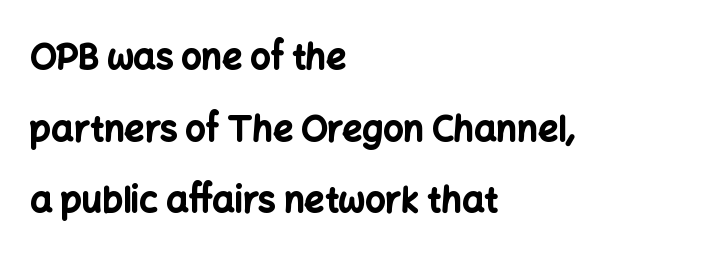
{"serif": "no", "italic": "no", "bold": "yes", "weight": "bold", "width": "normal", "stroke_contrast": "low", "x_height": "medium", "monospaced": "no", "underline": "no", "align": "left", "line_spacing": "loose", "line_spacing_ratio": 2.05, "letter_spacing": "normal", "letter_spacing_em": 0.0, "glyph_px": 35}
